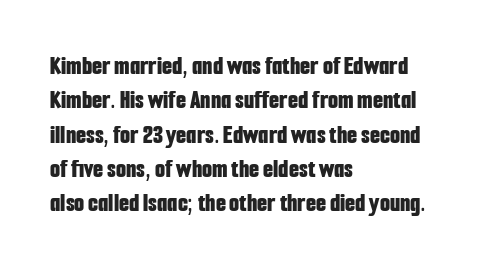
The image shows 26 px bold type, upright; set left-aligned, normal line spacing (1.32x), normal letter spacing, not underlined.
